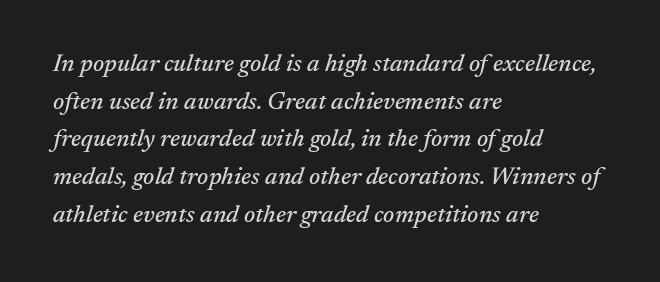
The image shows 24 px text type, italic (leaning right); set left-aligned, normal line spacing (1.57x), normal letter spacing, not underlined.
